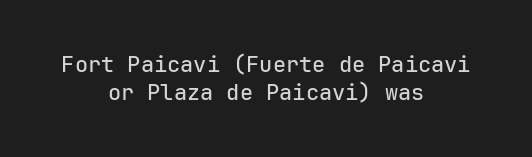
The image shows 22 px text type, upright; set centered, normal line spacing (1.29x), normal letter spacing, not underlined.
